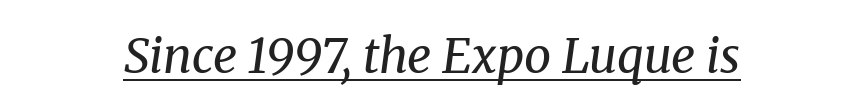
Q: Is the text bold? A: No.
Q: Is the text italic (slanted)? A: Yes, it leans right by about 8 degrees.
Q: Is the typeface a serif or a sans-serif typeface? A: Serif.
Q: Is the text underlined? A: Yes.
Q: Is the spacing between letters normal or unusually wide? A: Normal.
Q: Width (condensed, normal, or wide)? A: Normal.
Q: Stroke contrast? A: Medium.
Q: x-height? A: Medium.
Q: Monospaced? A: No.
